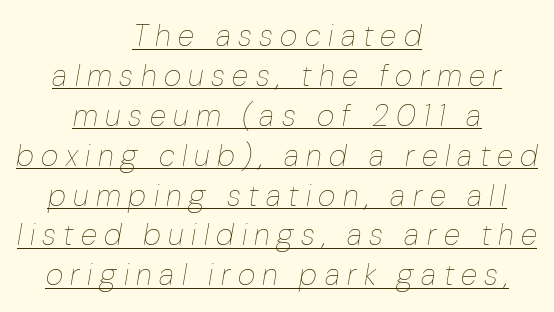
The image shows 30 px thin type, italic (leaning right); set centered, normal line spacing (1.33x), unusually wide letter spacing (+0.25 em), underlined; low stroke contrast and a medium x-height.
